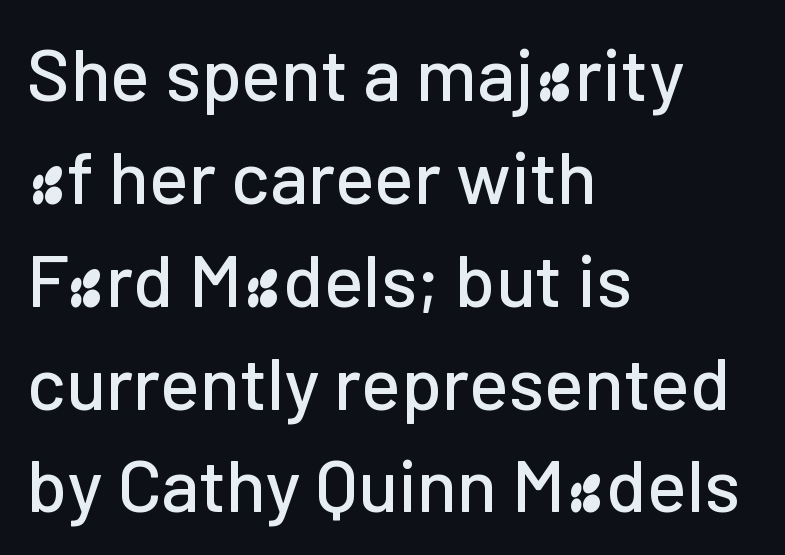
Q: Is the text italic (slanted)? A: No, it is upright.
Q: Is the typeface a serif or a sans-serif typeface? A: Sans-serif.
Q: Is the text underlined? A: No.
Q: How is the paragraph aligned? A: Left-aligned.
Q: Is the spacing between letters normal or unusually wide? A: Normal.
Q: Is the spacing between lines tight, normal or loose? A: Normal.
Q: Width (condensed, normal, or wide)? A: Normal.
Q: Stroke contrast? A: Low.
Q: x-height? A: Medium.
Q: Monospaced? A: No.
